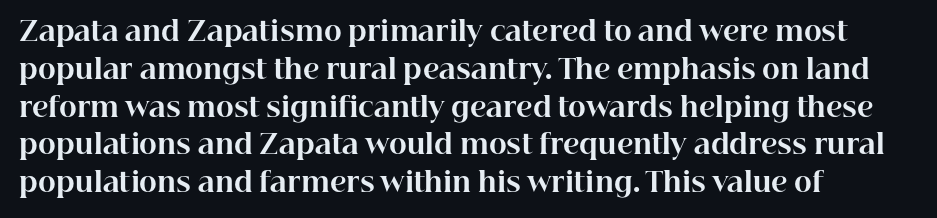
Line spacing here is normal. The baseline area is clear. This sample uses an upright cut, with every glyph sitting square on the baseline. These lines keep a tight, regular rhythm from letter to letter. Line beginnings align vertically; line endings do not.
